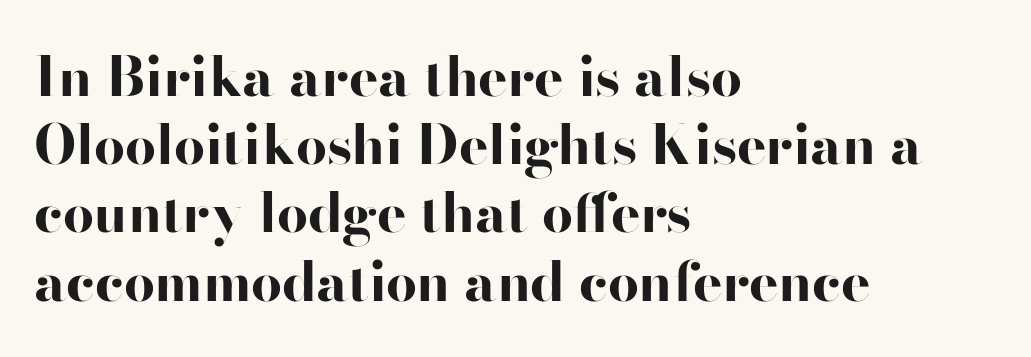
{"serif": "no", "italic": "no", "bold": "yes", "weight": "bold", "width": "wide", "stroke_contrast": "high", "x_height": "small", "monospaced": "no", "underline": "no", "align": "left", "line_spacing_ratio": 1.24, "letter_spacing": "normal", "letter_spacing_em": 0.0, "glyph_px": 55}
